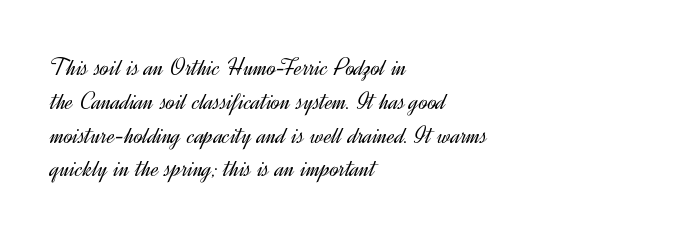
Q: Is the text bold? A: No.
Q: Is the text italic (slanted)? A: Yes.
Q: Is the text underlined? A: No.
Q: How is the paragraph aligned? A: Left-aligned.
Q: Is the spacing between letters normal or unusually wide? A: Normal.
Q: Is the spacing between lines tight, normal or loose? A: Normal.
